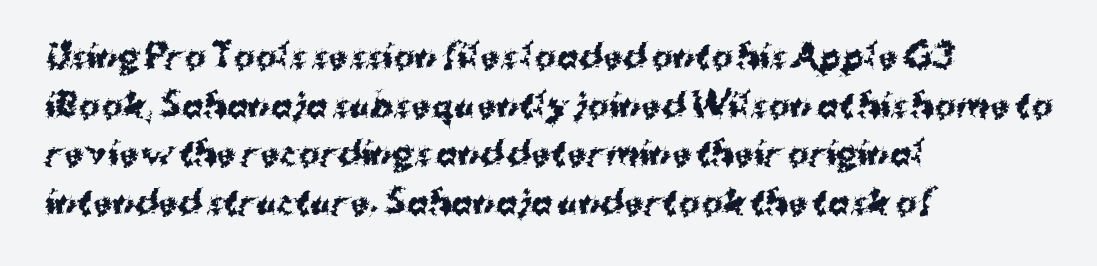
Q: Is the text bold? A: Yes.
Q: Is the text italic (slanted)? A: Yes.
Q: Is the typeface a serif or a sans-serif typeface? A: Sans-serif.
Q: Is the text underlined? A: No.
Q: How is the paragraph aligned? A: Left-aligned.
Q: Is the spacing between letters normal or unusually wide? A: Normal.
Q: Is the spacing between lines tight, normal or loose? A: Normal.
Q: Width (condensed, normal, or wide)? A: Normal.
Q: Stroke contrast? A: Medium.
Q: x-height? A: Medium.
Q: Monospaced? A: No.
